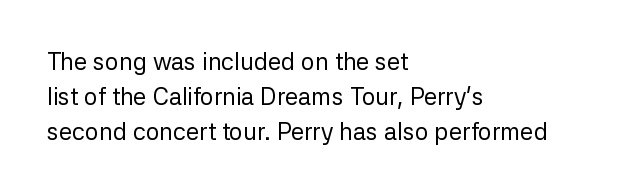
{"italic": "no", "bold": "no", "underline": "no", "align": "left", "line_spacing": "normal", "line_spacing_ratio": 1.46, "letter_spacing": "normal", "letter_spacing_em": 0.0, "glyph_px": 24}
